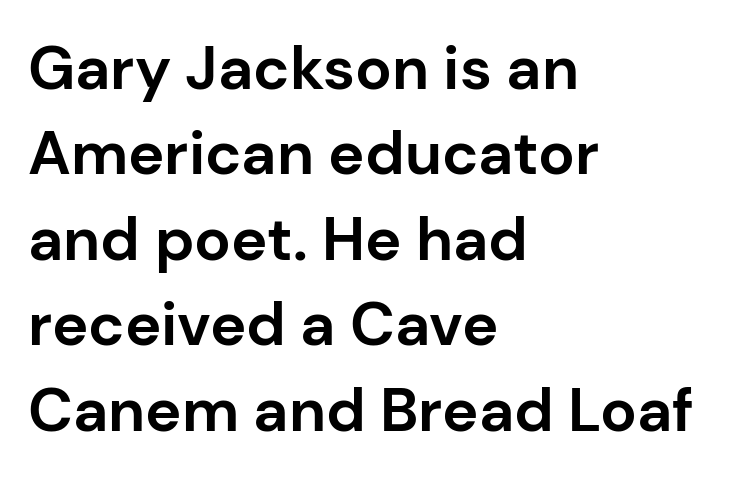
The image shows 61 px bold sans-serif type, upright; set left-aligned, normal line spacing (1.4x), normal letter spacing, not underlined; low stroke contrast and a medium x-height.
